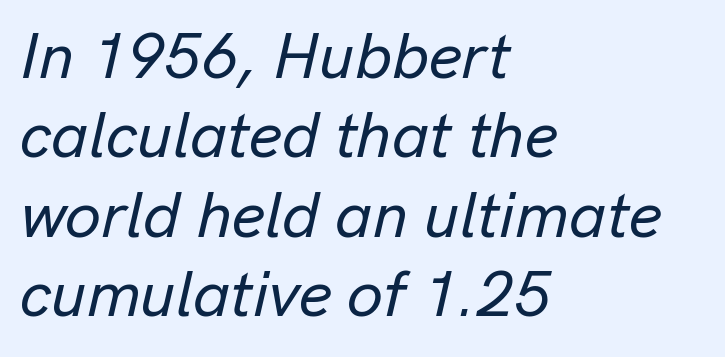
The image shows 64 px text type, italic (leaning right); set left-aligned, line spacing 1.24x, normal letter spacing, not underlined; low stroke contrast and a medium x-height.
